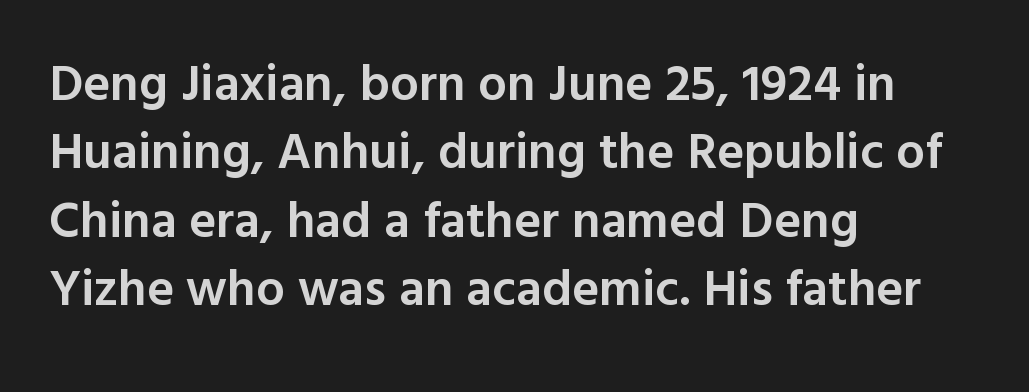
Rows of type keep a routine distance in the vertical direction. Descenders hang freely into open space. Semibold letterforms, between regular and bold. The type sits square on the baseline with zero lean. These lines stack with their left ends in a neat column.
